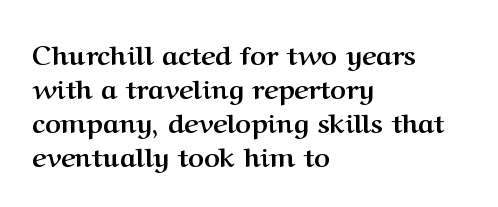
Q: Is the text bold? A: Yes.
Q: Is the text italic (slanted)? A: No, it is upright.
Q: Is the text underlined? A: No.
Q: How is the paragraph aligned? A: Left-aligned.
Q: Is the spacing between letters normal or unusually wide? A: Normal.
Q: Is the spacing between lines tight, normal or loose? A: Normal.
